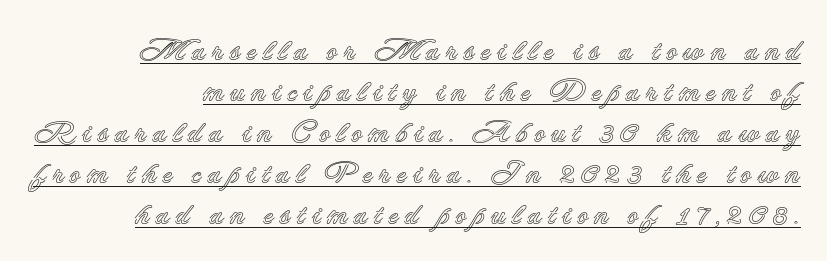
Q: Is the text italic (slanted)? A: Yes.
Q: Is the text underlined? A: Yes.
Q: How is the paragraph aligned? A: Right-aligned.
Q: Is the spacing between lines tight, normal or loose? A: Normal.
Q: Width (condensed, normal, or wide)? A: Normal.
Q: x-height? A: Small.
Q: Monospaced? A: No.
